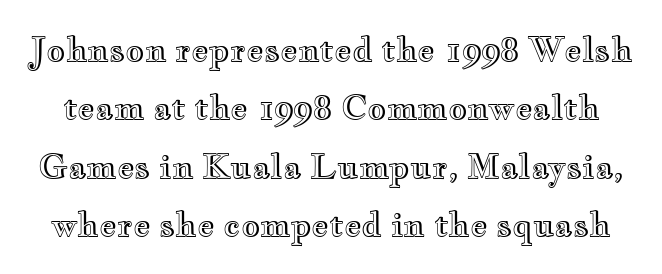
The image shows 33 px wide type, upright; set line spacing 1.77x, normal letter spacing, not underlined; a small x-height.
